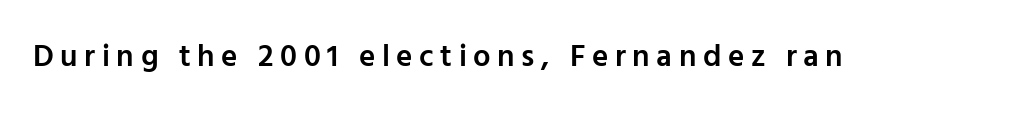
Q: Is the text bold? A: Semi-bold.
Q: Is the text italic (slanted)? A: No, it is upright.
Q: Is the typeface a serif or a sans-serif typeface? A: Sans-serif.
Q: Is the text underlined? A: No.
Q: Is the spacing between letters normal or unusually wide? A: Unusually wide.
Q: Width (condensed, normal, or wide)? A: Normal.
Q: Stroke contrast? A: Low.
Q: x-height? A: Medium.
Q: Monospaced? A: No.
